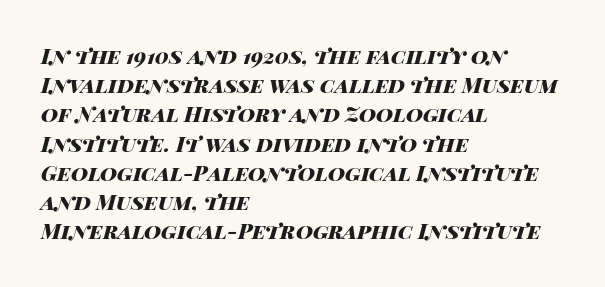
A bare baseline throughout the passage. Reading down the column, the eye jumps a familiar distance to each next line. How are the letters spaced? Ordinarily, with no added tracking. Weight check: bold — yes, fully. Observe the lean: these are italic letterforms. The paragraph shown leans on its left margin.
